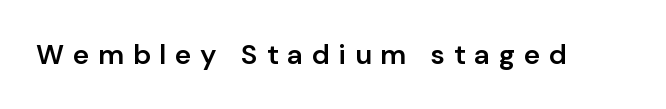
Q: Is the text bold? A: Semi-bold.
Q: Is the text italic (slanted)? A: No, it is upright.
Q: Is the typeface a serif or a sans-serif typeface? A: Sans-serif.
Q: Is the text underlined? A: No.
Q: Is the spacing between letters normal or unusually wide? A: Unusually wide.
Q: Width (condensed, normal, or wide)? A: Normal.
Q: Stroke contrast? A: Low.
Q: x-height? A: Medium.
Q: Monospaced? A: No.
